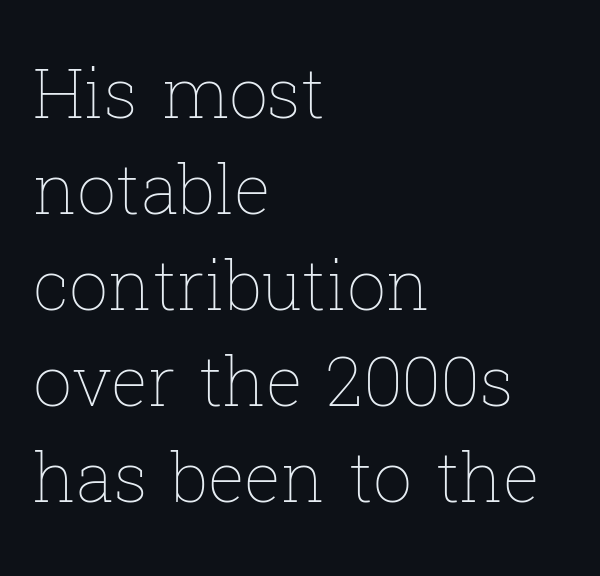
Q: Is the text bold? A: No.
Q: Is the text italic (slanted)? A: No, it is upright.
Q: Is the text underlined? A: No.
Q: How is the paragraph aligned? A: Left-aligned.
Q: Is the spacing between letters normal or unusually wide? A: Normal.
Q: Is the spacing between lines tight, normal or loose? A: Normal.
Q: Width (condensed, normal, or wide)? A: Normal.
Q: Stroke contrast? A: Low.
Q: x-height? A: Medium.
Q: Monospaced? A: No.
